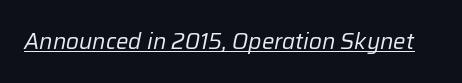
Underlining? Definitely there. When letters slant like this, we call the style italic. Words appear dense and cohesive because spacing is normal. Letters have the restrained weight of plain body copy at most.
